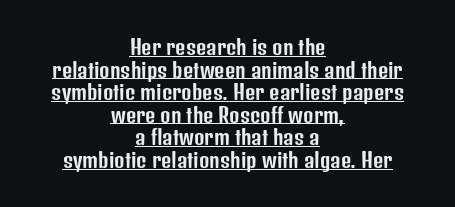
Q: Is the text italic (slanted)? A: No, it is upright.
Q: Is the text underlined? A: Yes.
Q: How is the paragraph aligned? A: Centered.
Q: Is the spacing between letters normal or unusually wide? A: Normal.
Q: Is the spacing between lines tight, normal or loose? A: Tight.
